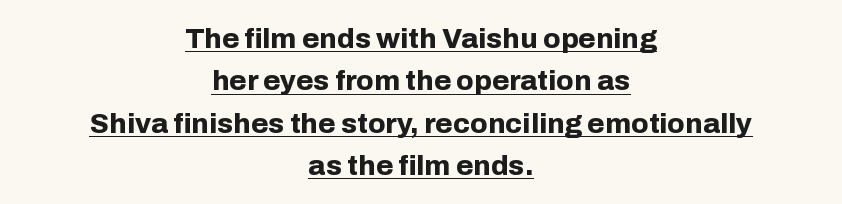
The image shows 28 px bold sans-serif type, upright; set centered, normal line spacing (1.51x), normal letter spacing, underlined; low stroke contrast and a medium x-height.
